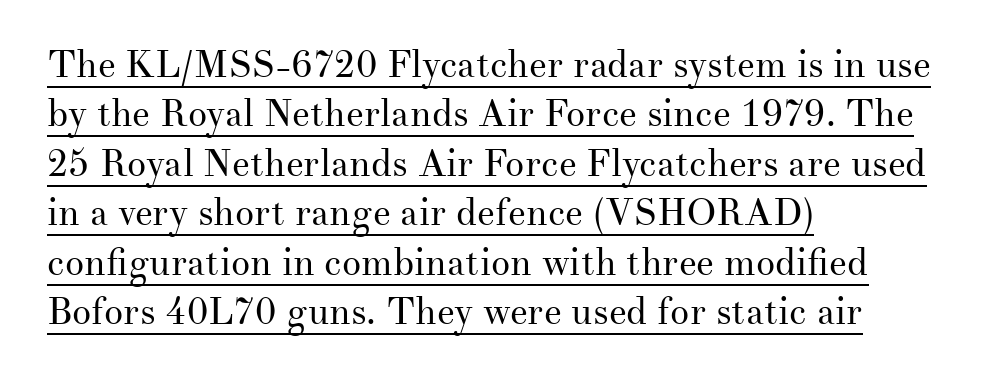
The image shows 38 px regular-weight serif type, upright; set left-aligned, normal line spacing (1.3x), normal letter spacing, underlined; medium stroke contrast and a small x-height.
